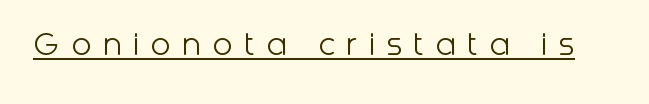
Q: Is the text bold? A: No.
Q: Is the text italic (slanted)? A: No, it is upright.
Q: Is the typeface a serif or a sans-serif typeface? A: Sans-serif.
Q: Is the text underlined? A: Yes.
Q: Is the spacing between letters normal or unusually wide? A: Unusually wide.
Q: Width (condensed, normal, or wide)? A: Normal.
Q: Stroke contrast? A: Low.
Q: x-height? A: Medium.
Q: Monospaced? A: No.
